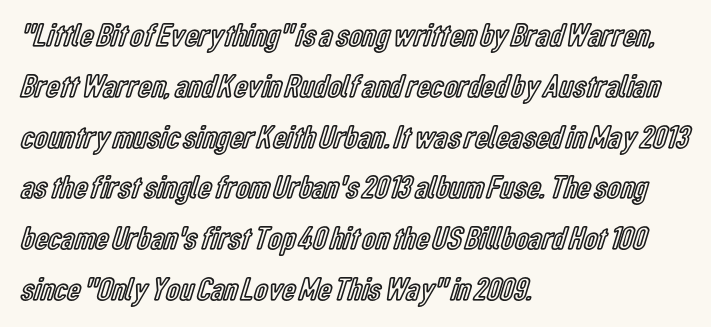
The lines are quadded left. Is this a fixed-width face? No — the glyphs have proportional, varying widths. These lines keep a tight, regular rhythm from letter to letter. Leading matches the norm, producing a regular column. Words float on clear page, feet unadorned.
